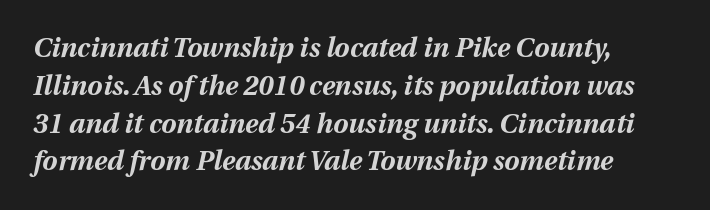
The image shows 27 px bold type, italic (leaning right); set left-aligned, normal line spacing (1.4x), normal letter spacing, not underlined.
